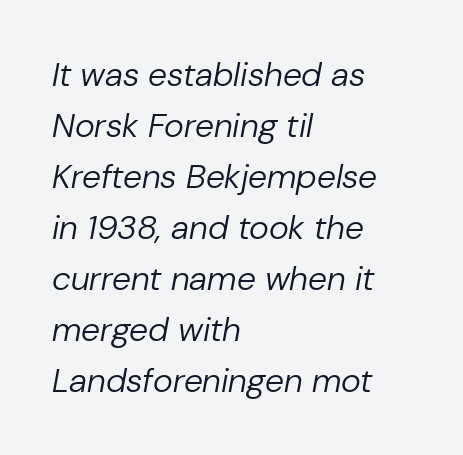
The image shows 34 px regular-weight type, italic (leaning right); set left-aligned, normal line spacing (1.5x), normal letter spacing, not underlined; low stroke contrast and a medium x-height.
